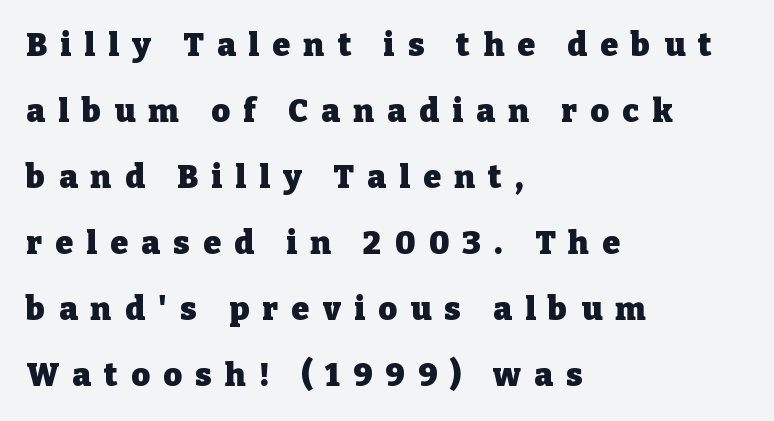
{"serif": "yes", "italic": "no", "bold": "yes", "weight": "heavy", "width": "normal", "stroke_contrast": "low", "x_height": "medium", "monospaced": "no", "underline": "no", "align": "left", "line_spacing": "loose", "line_spacing_ratio": 2.06, "letter_spacing": "wide", "letter_spacing_em": 0.42, "glyph_px": 32}
